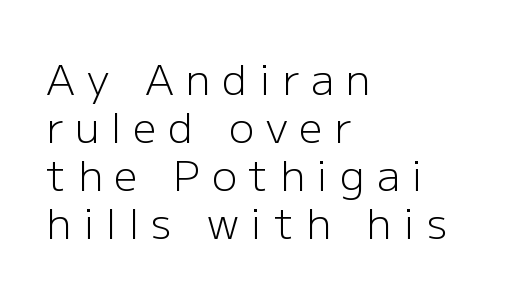
The image shows 42 px light sans-serif type, upright; set left-aligned, tight line spacing (1.14x), unusually wide letter spacing (+0.28 em), not underlined; low stroke contrast and a medium x-height.
